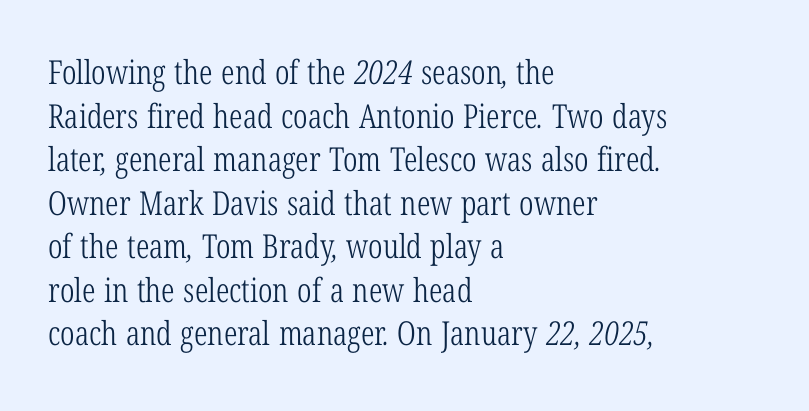
{"serif": "yes", "bold": "no", "weight": "light", "width": "condensed", "stroke_contrast": "low", "x_height": "medium", "monospaced": "no", "underline": "no", "align": "left", "line_spacing": "normal", "line_spacing_ratio": 1.32, "letter_spacing": "normal", "letter_spacing_em": 0.0, "glyph_px": 33}
